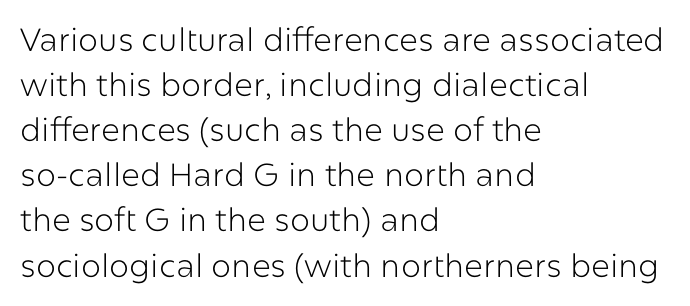
The compositor pushed each line to the left boundary. Stems here are at most as thick as an everyday book face. Students, note that the glyphs here touch the page at normal intervals. Every stem runs plumb, perpendicular to the baseline. This sample has the flowing, uneven cadence of proportional lettering. Words float on clear page, feet unadorned.
